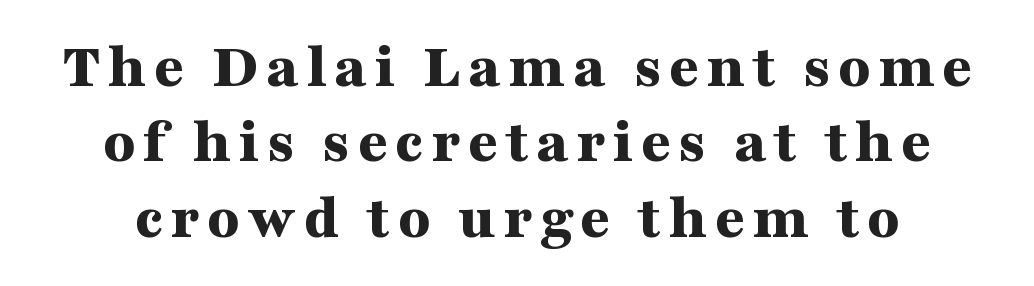
The image shows 65 px bold, wide serif type, upright; set centered, line spacing 1.16x, not underlined; medium stroke contrast and a medium x-height.
